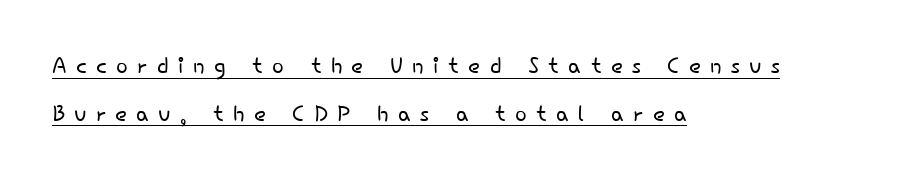
Does the copy run flush right? No — it runs flush left. Every character sits straight up, as roman type does. Here the designer chose a conventional face with non-uniform glyph widths. The rendering shows plain stroke endings on the letterforms — a sans-serif design. Is the type heavy? It reads as light-to-regular instead.
